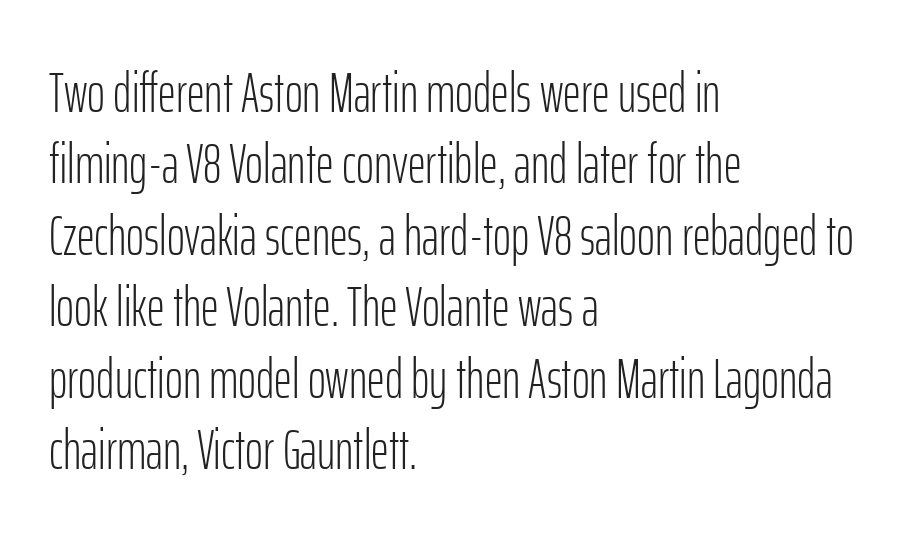
Ordinary non-slanted type is in use. A typesetter would call this zero additional tracking. Rule under the text: the space is simply empty. The letters advance in unequal steps, a hallmark of proportional type.
